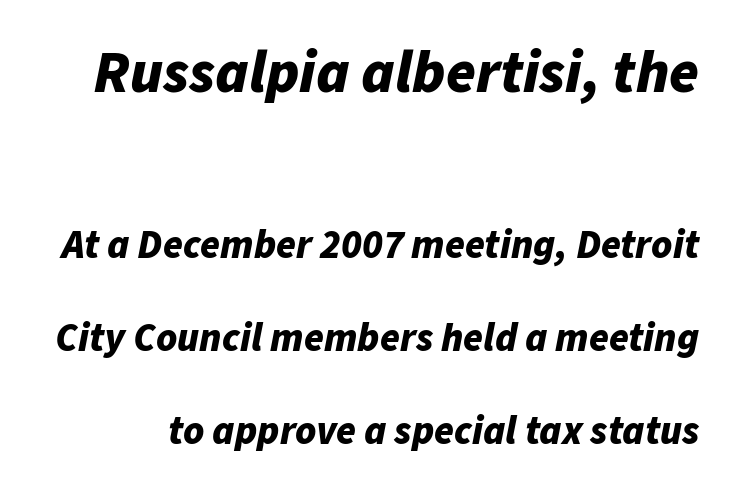
{"italic": "yes", "lean": "right", "slant_degrees": 11, "bold": "yes", "weight": "bold", "width": "normal", "stroke_contrast": "low", "x_height": "medium", "monospaced": "no", "underline": "no", "line_spacing": "loose", "line_spacing_ratio": 2.32, "letter_spacing": "normal", "letter_spacing_em": 0.0, "larger_block": "first", "size_ratio": 1.5, "glyph_px": 60}
